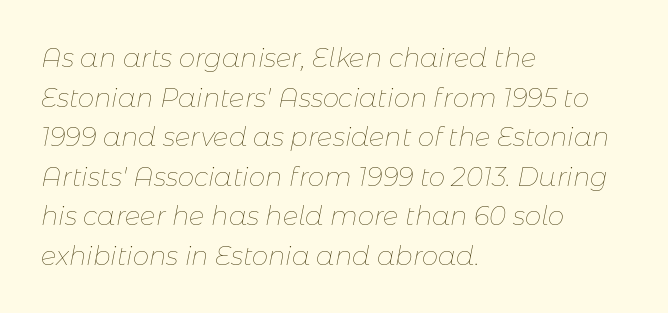
{"italic": "yes", "lean": "right", "slant_degrees": 11, "bold": "no", "underline": "no", "align": "left", "line_spacing": "normal", "line_spacing_ratio": 1.52, "letter_spacing": "normal", "letter_spacing_em": 0.0, "glyph_px": 26}
